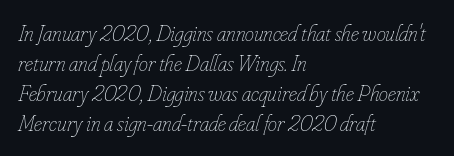
A clean baseline with only descenders dipping below it. The designer left line spacing at the default. Notice how the passage keeps a crisp vertical edge on the left only. The font's italic variant was chosen for this text.
